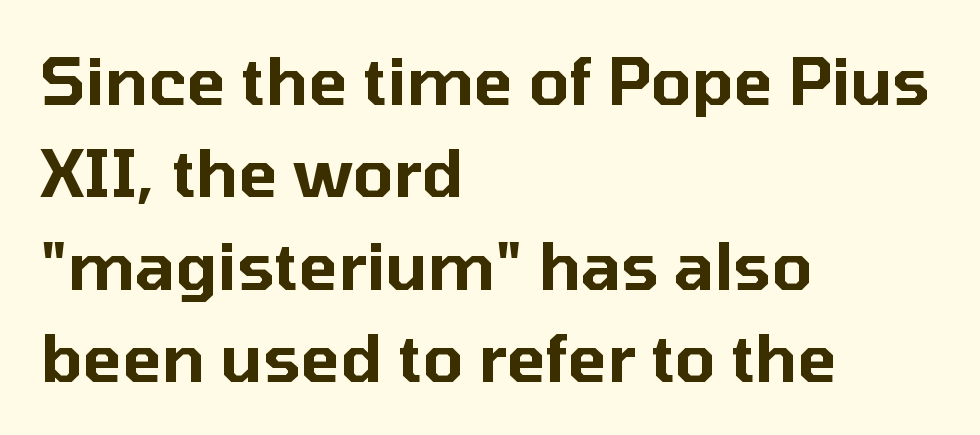
Q: Is the text italic (slanted)? A: No, it is upright.
Q: Is the typeface a serif or a sans-serif typeface? A: Sans-serif.
Q: Is the text underlined? A: No.
Q: How is the paragraph aligned? A: Left-aligned.
Q: Is the spacing between letters normal or unusually wide? A: Normal.
Q: Is the spacing between lines tight, normal or loose? A: Normal.
Q: Width (condensed, normal, or wide)? A: Normal.
Q: Stroke contrast? A: Low.
Q: x-height? A: Medium.
Q: Monospaced? A: No.
